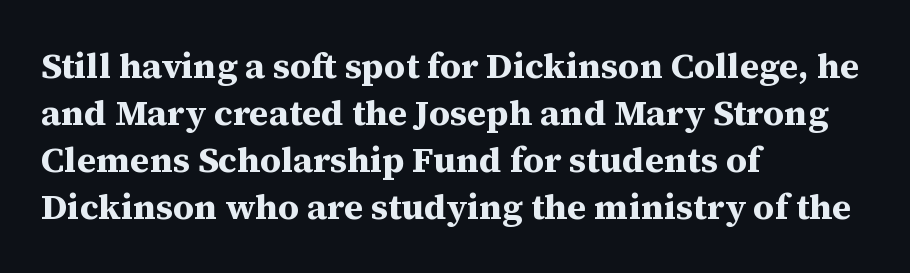
Q: Is the text bold? A: Yes.
Q: Is the text italic (slanted)? A: No, it is upright.
Q: Is the typeface a serif or a sans-serif typeface? A: Serif.
Q: Is the text underlined? A: No.
Q: How is the paragraph aligned? A: Left-aligned.
Q: Is the spacing between letters normal or unusually wide? A: Normal.
Q: Is the spacing between lines tight, normal or loose? A: Normal.
Q: Width (condensed, normal, or wide)? A: Normal.
Q: Stroke contrast? A: Medium.
Q: x-height? A: Medium.
Q: Monospaced? A: No.
